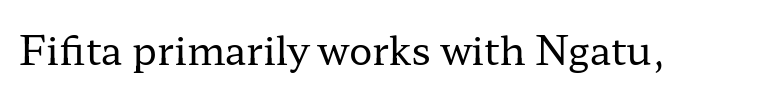
The image shows 39 px regular-weight, wide serif type, upright; set normal letter spacing, not underlined; low stroke contrast and a medium x-height.
